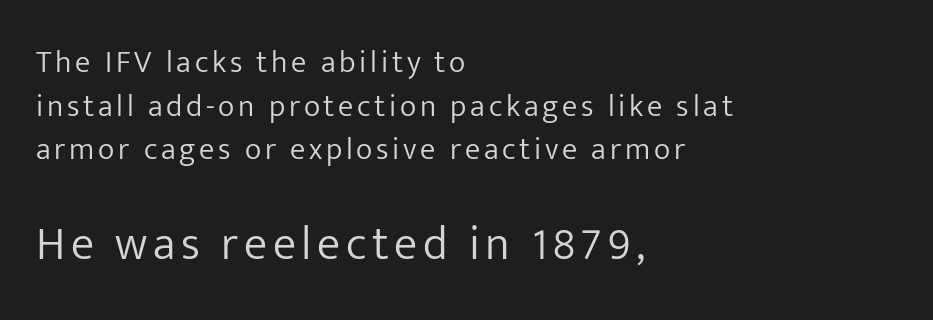
{"serif": "no", "italic": "no", "bold": "no", "weight": "light", "width": "normal", "stroke_contrast": "low", "x_height": "medium", "monospaced": "no", "underline": "no", "align": "left", "line_spacing": "normal", "line_spacing_ratio": 1.41, "larger_block": "second", "size_ratio": 1.52, "glyph_px": 47}
